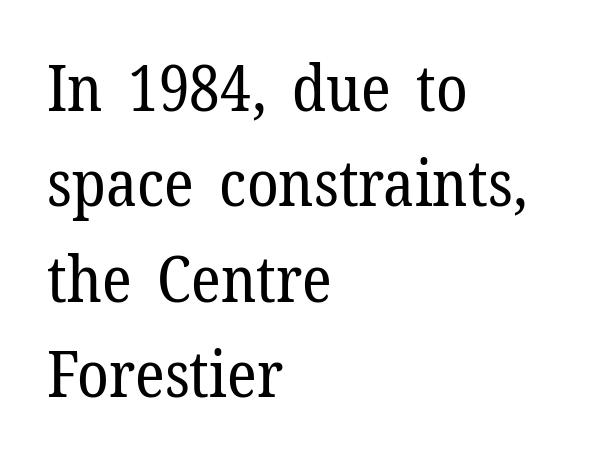
The image shows 64 px regular-weight serif type, upright; set left-aligned, normal line spacing (1.49x), normal letter spacing, not underlined; low stroke contrast and a medium x-height.
